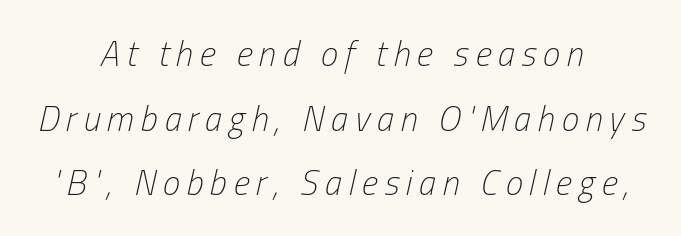
Q: Is the text bold? A: No.
Q: Is the text italic (slanted)? A: Yes, it leans right by about 13 degrees.
Q: Is the text underlined? A: No.
Q: How is the paragraph aligned? A: Centered.
Q: Width (condensed, normal, or wide)? A: Condensed.
Q: Stroke contrast? A: Low.
Q: x-height? A: Medium.
Q: Monospaced? A: No.
